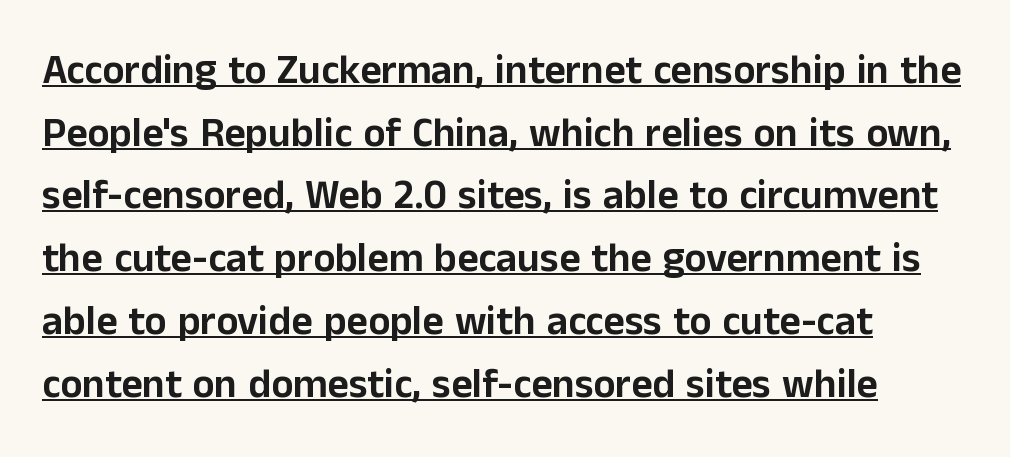
Font category for this specimen: sans-serif. Does extra space separate the letters? No, they use regular spacing. The lines are quadded left. These lines are rendered in a variable-pitch font. Reading down the column, the eye jumps a familiar distance to each next line. This is underlined copy, the kind a proofreader might mark for attention.
